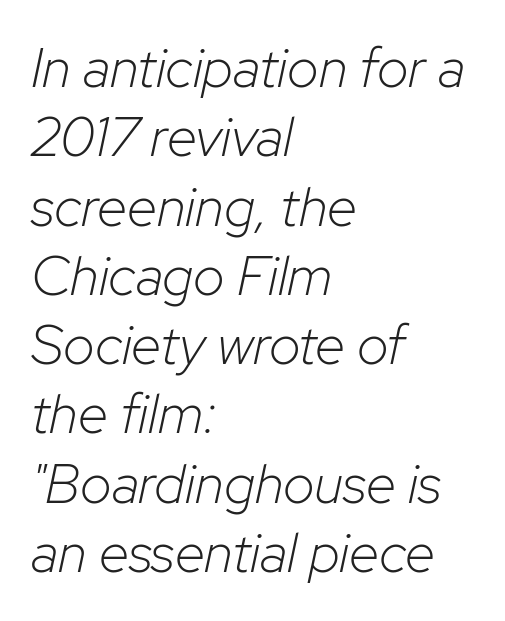
Weight class: somewhere from thin through regular. You could call the tracking neutral — neither tight nor loose. One-word summary of the alignment: left. Emphasis-style slanted type is in use. Anything drawn beneath the words? Only blank space.
